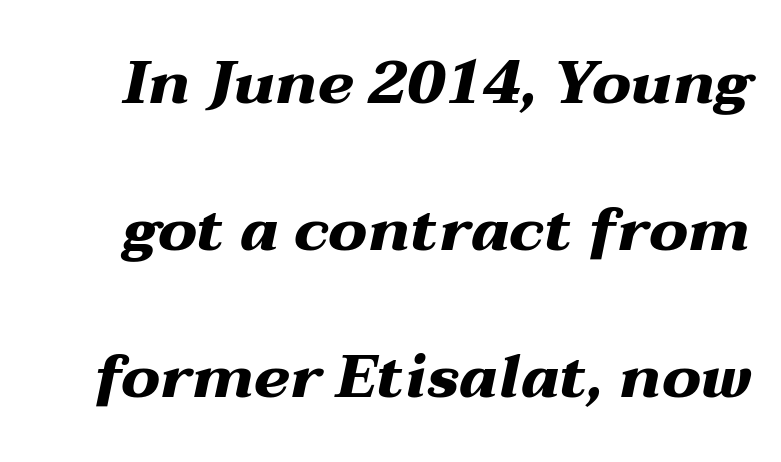
{"italic": "yes", "lean": "right", "slant_degrees": 12, "bold": "yes", "weight": "heavy", "width": "wide", "stroke_contrast": "medium", "x_height": "medium", "monospaced": "no", "underline": "no", "line_spacing": "loose", "line_spacing_ratio": 2.41, "letter_spacing": "normal", "letter_spacing_em": 0.0, "glyph_px": 61}
